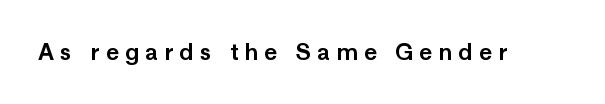
The image shows 22 px text type, upright; set unusually wide letter spacing (+0.29 em), not underlined.
